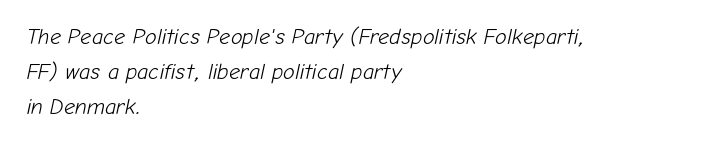
Does the leading feel generous? No, just average. The horizontal fit of the characters is conventional and even. Layout note: lines flush left. An italicized treatment has been applied to the whole sample. The weight tops out at a normal text grade.
